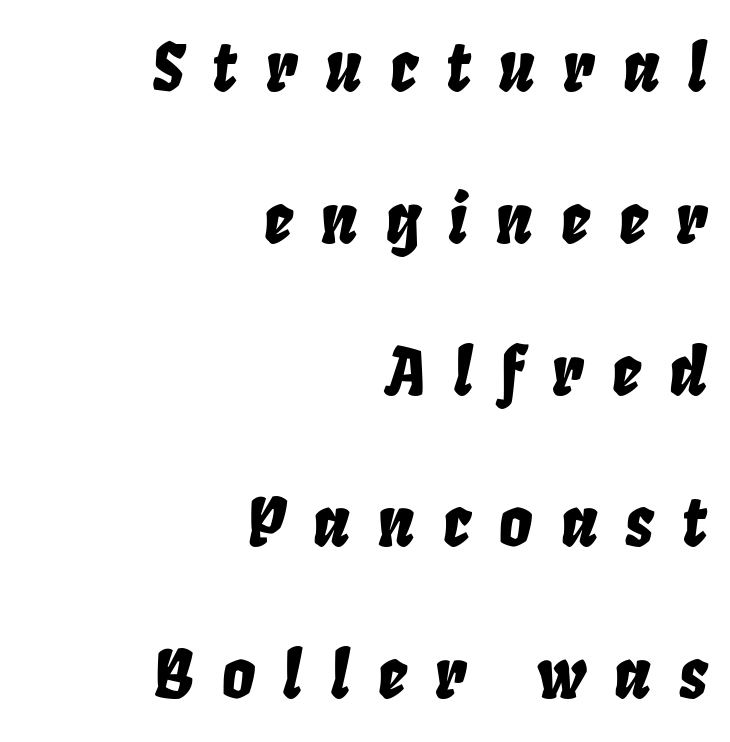
Descenders are the only things crossing below the line. Proportional: the letters do not fall into vertical columns. Caption: multi-line text, flush right, ragged left. Airy leading. Notice how the stems are inclined rather than vertical — that's the hallmark of italics. The letters are spread apart with noticeably loose tracking.
